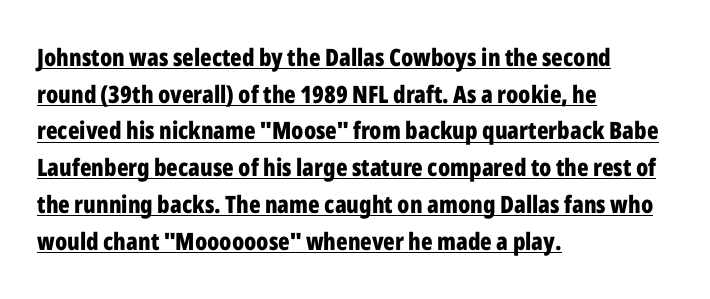
Every character sits straight up, as roman type does. Each line of the rendering has a horizontal stroke beneath the glyphs. Students, note that the glyphs here touch the page at normal intervals. Normally led — the rows are evenly, conventionally spaced. Reading down the block, your eye returns to a fixed left position each line.
